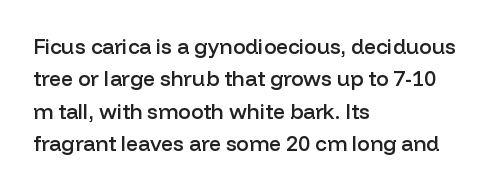
The image shows 21 px text type, upright; set left-aligned, normal line spacing (1.54x), normal letter spacing, not underlined.
